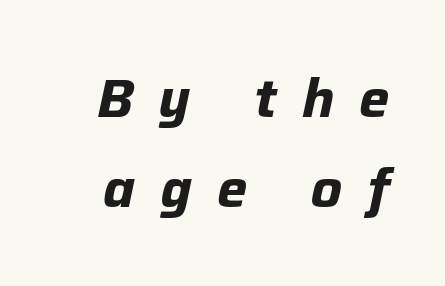
The image shows 54 px bold type, italic (leaning right); set normal line spacing (1.66x), unusually wide letter spacing (+0.46 em), not underlined; low stroke contrast and a medium x-height.
